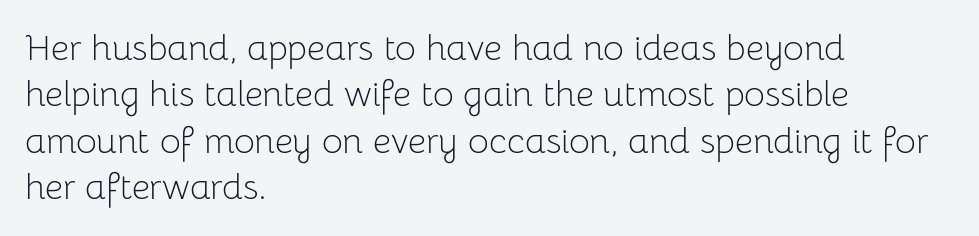
Q: Is the text bold? A: No.
Q: Is the text italic (slanted)? A: No, it is upright.
Q: Is the typeface a serif or a sans-serif typeface? A: Sans-serif.
Q: Is the text underlined? A: No.
Q: How is the paragraph aligned? A: Left-aligned.
Q: Is the spacing between letters normal or unusually wide? A: Normal.
Q: Is the spacing between lines tight, normal or loose? A: Normal.
Q: Width (condensed, normal, or wide)? A: Normal.
Q: Stroke contrast? A: Low.
Q: x-height? A: Medium.
Q: Monospaced? A: No.
